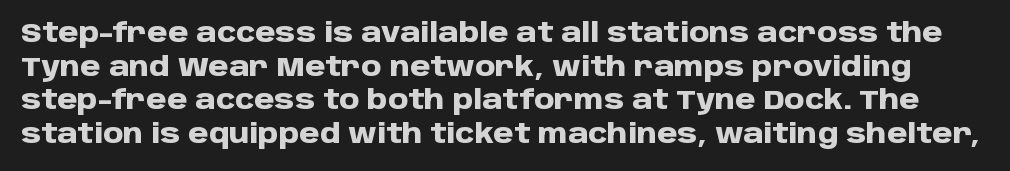
{"italic": "no", "bold": "yes", "underline": "no", "line_spacing": "normal", "line_spacing_ratio": 1.29, "letter_spacing": "normal", "letter_spacing_em": 0.0, "glyph_px": 26}
